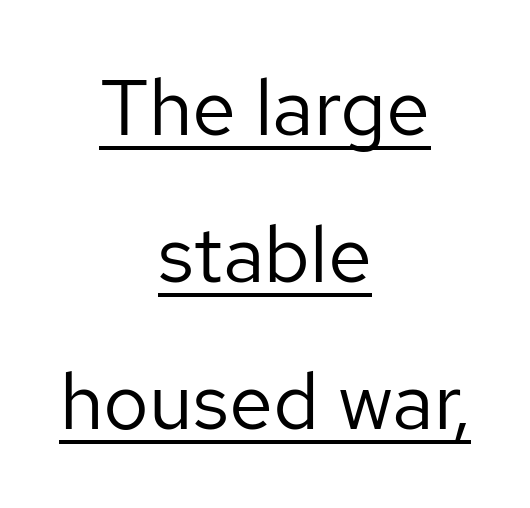
The image shows 79 px regular-weight sans-serif type, upright; set centered, line spacing 1.86x, normal letter spacing, underlined; low stroke contrast and a medium x-height.
